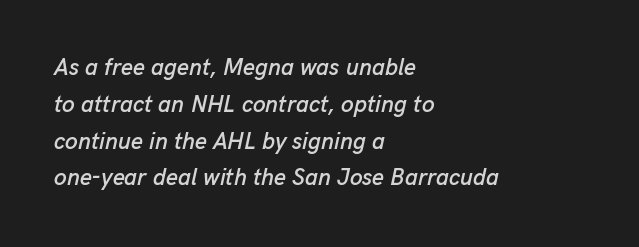
The image shows 23 px text type, italic (leaning right); set left-aligned, normal line spacing (1.6x), normal letter spacing, not underlined.
